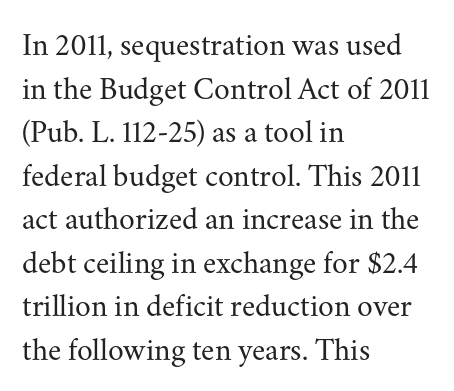
{"serif": "yes", "italic": "no", "bold": "no", "weight": "regular", "width": "normal", "stroke_contrast": "medium", "x_height": "small", "monospaced": "no", "underline": "no", "align": "left", "line_spacing": "normal", "line_spacing_ratio": 1.36, "letter_spacing": "normal", "letter_spacing_em": 0.0, "glyph_px": 32}
